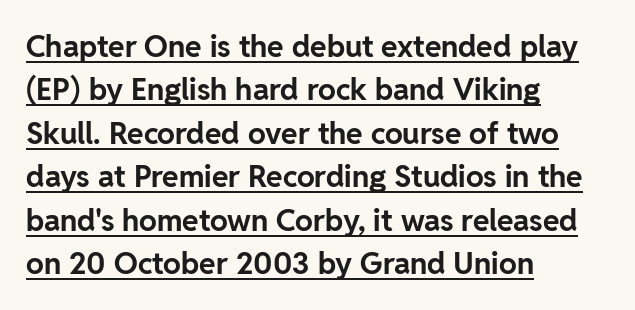
A continuous stroke trails under the words, as in a hyperlink. Is the letter spacing exaggerated? No — it looks like the ordinary default. This rendering employs a face without finishing strokes, i.e., a sans-serif. Italic? Not at all — the glyphs are vertical.
